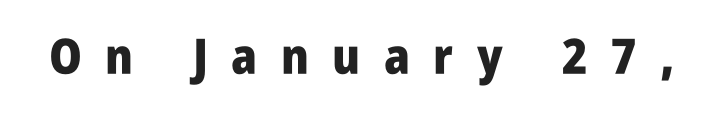
{"serif": "no", "italic": "no", "bold": "yes", "weight": "heavy", "width": "condensed", "stroke_contrast": "low", "x_height": "large", "monospaced": "no", "underline": "no", "letter_spacing": "wide", "letter_spacing_em": 0.48, "glyph_px": 49}
